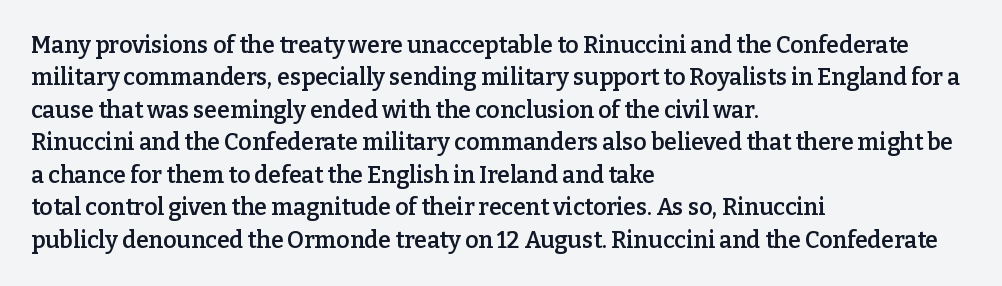
The image shows 23 px text type, upright; set left-aligned, normal line spacing (1.41x), normal letter spacing, not underlined.
